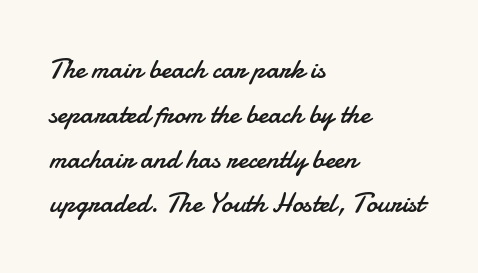
Q: Is the text bold? A: No.
Q: Is the text italic (slanted)? A: Yes.
Q: Is the typeface a serif or a sans-serif typeface? A: Sans-serif.
Q: Is the text underlined? A: No.
Q: How is the paragraph aligned? A: Left-aligned.
Q: Is the spacing between letters normal or unusually wide? A: Normal.
Q: Is the spacing between lines tight, normal or loose? A: Normal.
Q: Width (condensed, normal, or wide)? A: Normal.
Q: Stroke contrast? A: Low.
Q: x-height? A: Small.
Q: Monospaced? A: No.
